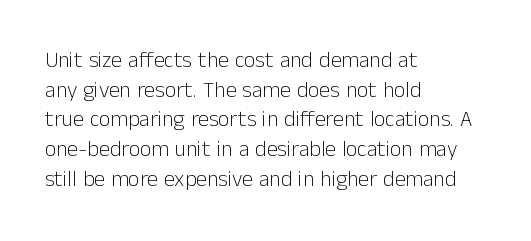
{"italic": "no", "bold": "no", "underline": "no", "align": "left", "line_spacing": "normal", "line_spacing_ratio": 1.35, "letter_spacing": "normal", "letter_spacing_em": 0.0, "glyph_px": 22}
